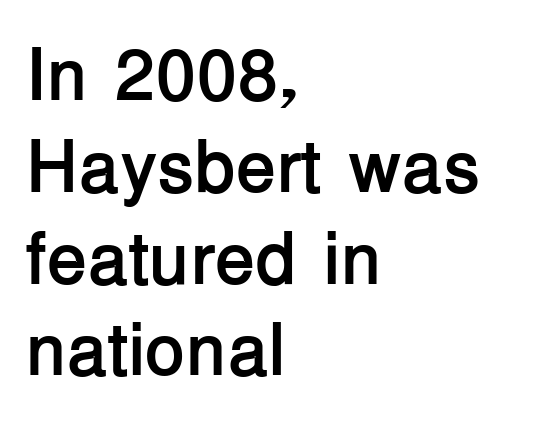
{"serif": "no", "italic": "no", "bold": "yes", "weight": "semibold", "width": "normal", "stroke_contrast": "low", "x_height": "medium", "monospaced": "no", "underline": "no", "align": "left", "line_spacing_ratio": 1.24, "letter_spacing": "normal", "letter_spacing_em": 0.0, "glyph_px": 74}
